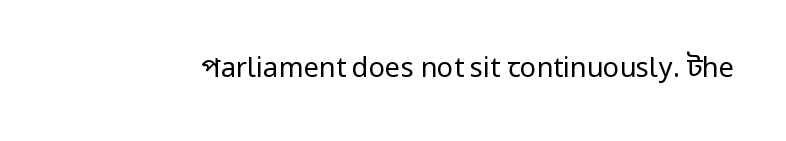
{"italic": "no", "bold": "no", "underline": "no", "letter_spacing": "normal", "letter_spacing_em": 0.0, "glyph_px": 27}
